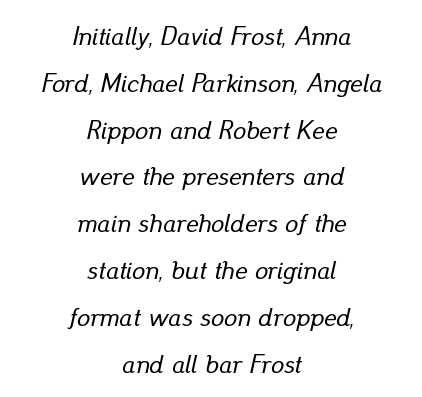
The image shows 26 px text type, italic (leaning right); set centered, line spacing 1.8x, normal letter spacing, not underlined.
